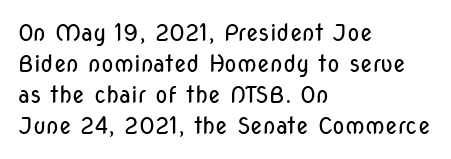
Q: Is the text bold? A: No.
Q: Is the text italic (slanted)? A: No, it is upright.
Q: Is the text underlined? A: No.
Q: How is the paragraph aligned? A: Left-aligned.
Q: Is the spacing between letters normal or unusually wide? A: Normal.
Q: Is the spacing between lines tight, normal or loose? A: Normal.
